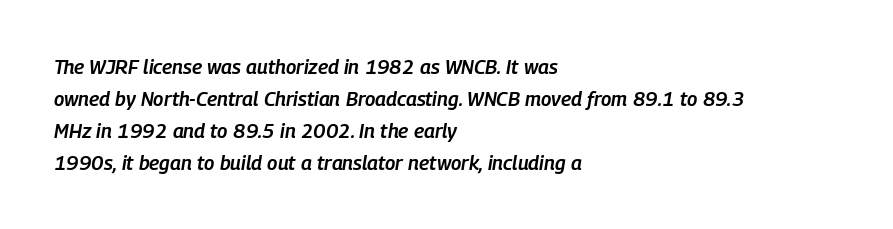
Q: Is the text bold? A: Semi-bold.
Q: Is the text italic (slanted)? A: Yes, it leans right by about 9 degrees.
Q: Is the text underlined? A: No.
Q: How is the paragraph aligned? A: Left-aligned.
Q: Is the spacing between letters normal or unusually wide? A: Normal.
Q: Is the spacing between lines tight, normal or loose? A: Normal.
